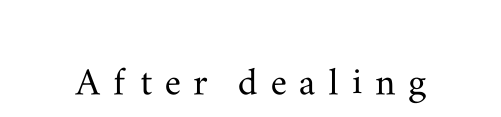
The image shows 48 px wide serif type, upright; set unusually wide letter spacing (+0.26 em), not underlined; medium stroke contrast and a small x-height.
